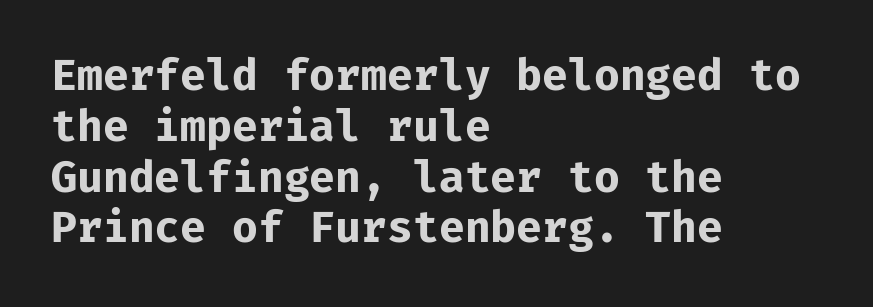
The passage shown is emphatically bold. Students, note that the glyphs here touch the page at normal intervals. This rendering employs a face without finishing strokes, i.e., a sans-serif. Anything drawn beneath the words? Only blank space. If you drew a ruler down the left edge, every line would touch it. Posture: straight, roman, zero tilt.
